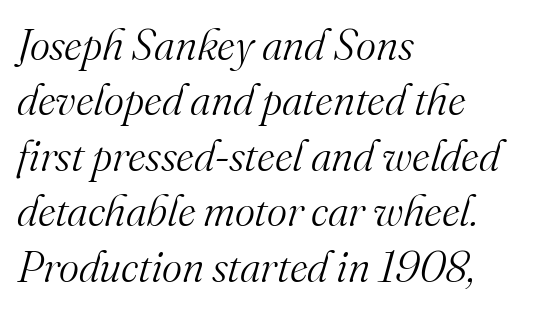
{"serif": "yes", "italic": "yes", "lean": "right", "slant_degrees": 16, "bold": "no", "weight": "light", "width": "normal", "stroke_contrast": "medium", "x_height": "small", "monospaced": "no", "underline": "no", "align": "left", "line_spacing": "normal", "line_spacing_ratio": 1.29, "letter_spacing": "normal", "letter_spacing_em": 0.0, "glyph_px": 43}
